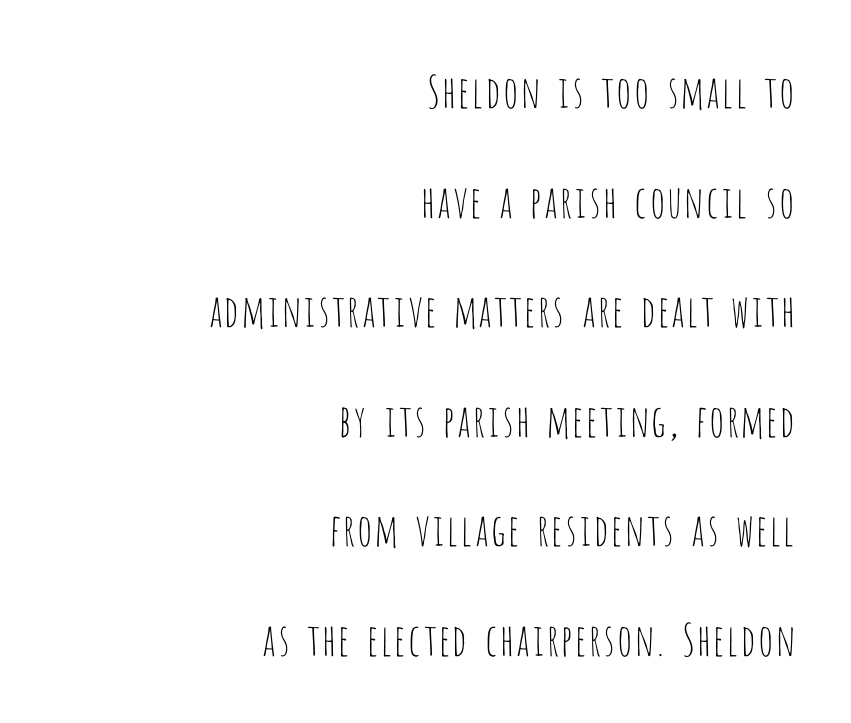
Q: Is the text bold? A: No.
Q: Is the text italic (slanted)? A: No, it is upright.
Q: Is the typeface a serif or a sans-serif typeface? A: Sans-serif.
Q: Is the text underlined? A: No.
Q: How is the paragraph aligned? A: Right-aligned.
Q: Is the spacing between letters normal or unusually wide? A: Normal.
Q: Is the spacing between lines tight, normal or loose? A: Loose.
Q: Width (condensed, normal, or wide)? A: Condensed.
Q: Stroke contrast? A: Low.
Q: x-height? A: Large.
Q: Monospaced? A: No.
